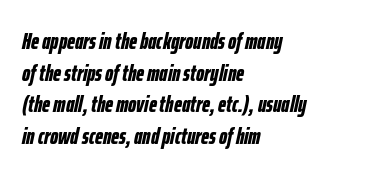
{"italic": "yes", "lean": "right", "slant_degrees": 12, "bold": "yes", "underline": "no", "align": "left", "line_spacing": "normal", "line_spacing_ratio": 1.38, "letter_spacing": "normal", "letter_spacing_em": 0.0, "glyph_px": 23}
